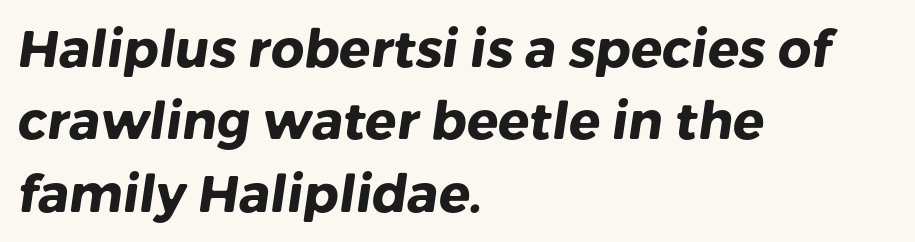
The image shows 52 px heavy sans-serif type; set left-aligned, normal line spacing (1.39x), normal letter spacing, not underlined; low stroke contrast and a medium x-height.
